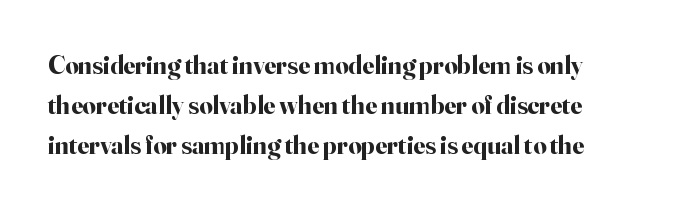
The image shows 26 px bold type, upright; set normal line spacing (1.53x), normal letter spacing, not underlined.
